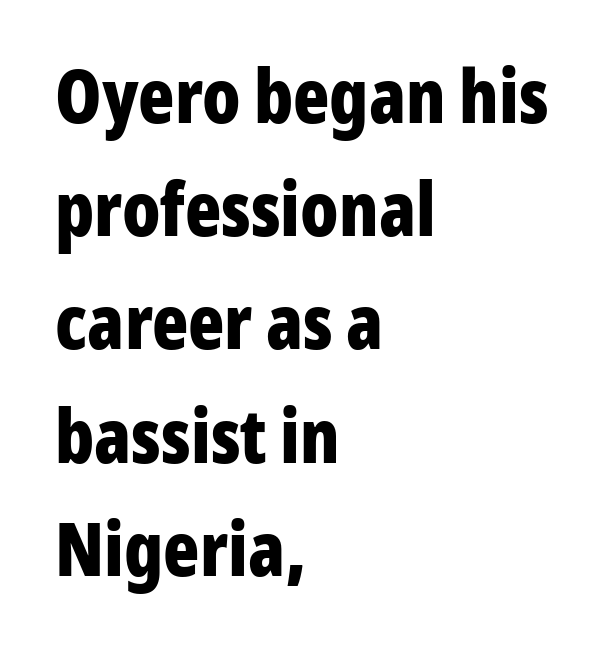
{"serif": "no", "italic": "no", "bold": "yes", "weight": "bold", "width": "condensed", "stroke_contrast": "low", "x_height": "medium", "monospaced": "no", "underline": "no", "align": "left", "line_spacing": "normal", "line_spacing_ratio": 1.51, "letter_spacing": "normal", "letter_spacing_em": 0.0, "glyph_px": 75}
